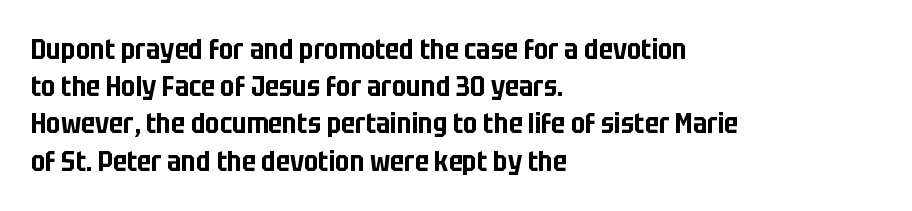
Plain, unruled lines of type. Compared with a centered layout, this one pins lines to the left instead. The letters sit at their default tracking, neither squeezed nor spread. No italicization has been applied; the sample stays upright. Regular leading.
